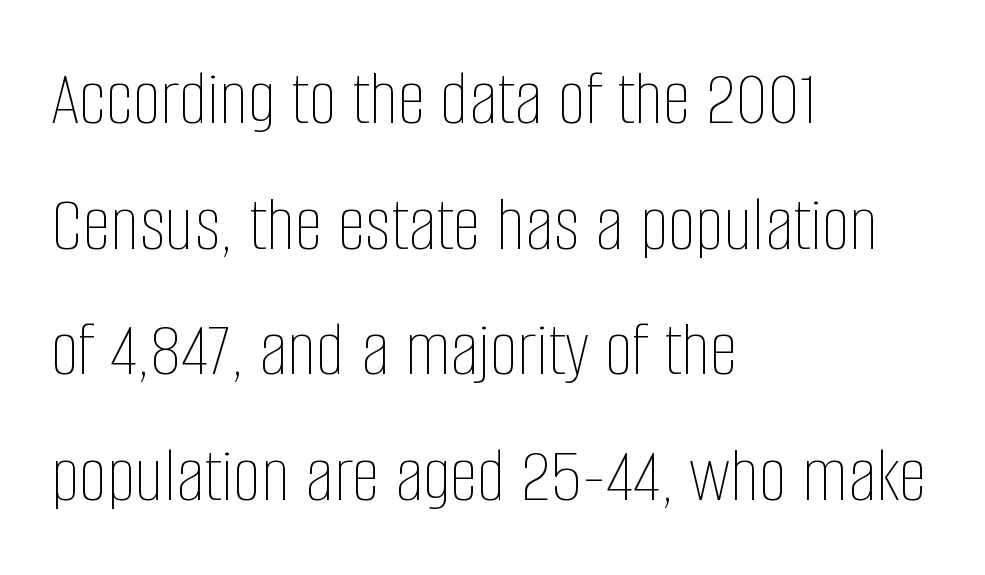
Q: Is the text bold? A: No.
Q: Is the text italic (slanted)? A: No, it is upright.
Q: Is the text underlined? A: No.
Q: How is the paragraph aligned? A: Left-aligned.
Q: Is the spacing between letters normal or unusually wide? A: Normal.
Q: Is the spacing between lines tight, normal or loose? A: Normal.
Q: Width (condensed, normal, or wide)? A: Condensed.
Q: Stroke contrast? A: Low.
Q: x-height? A: Large.
Q: Monospaced? A: No.
